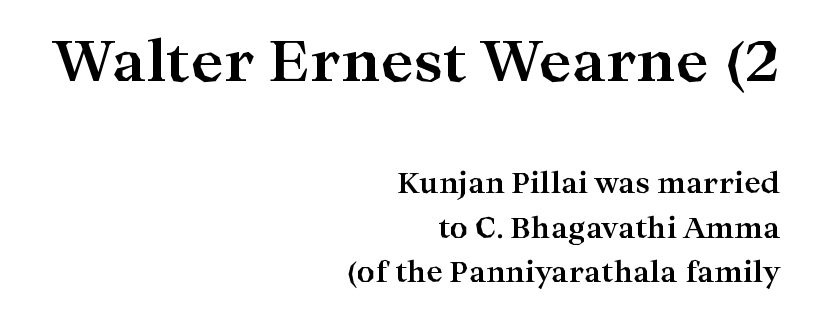
The string is rendered with underlining switched off. Baseline-to-baseline distance is the conventional proportion of letter height. Regarding serifs, this sample has them. Emphasis by weight is at full strength: bold. Do the characters align in a grid? No, the font is proportional. The paragraph shown leans on its right margin.
